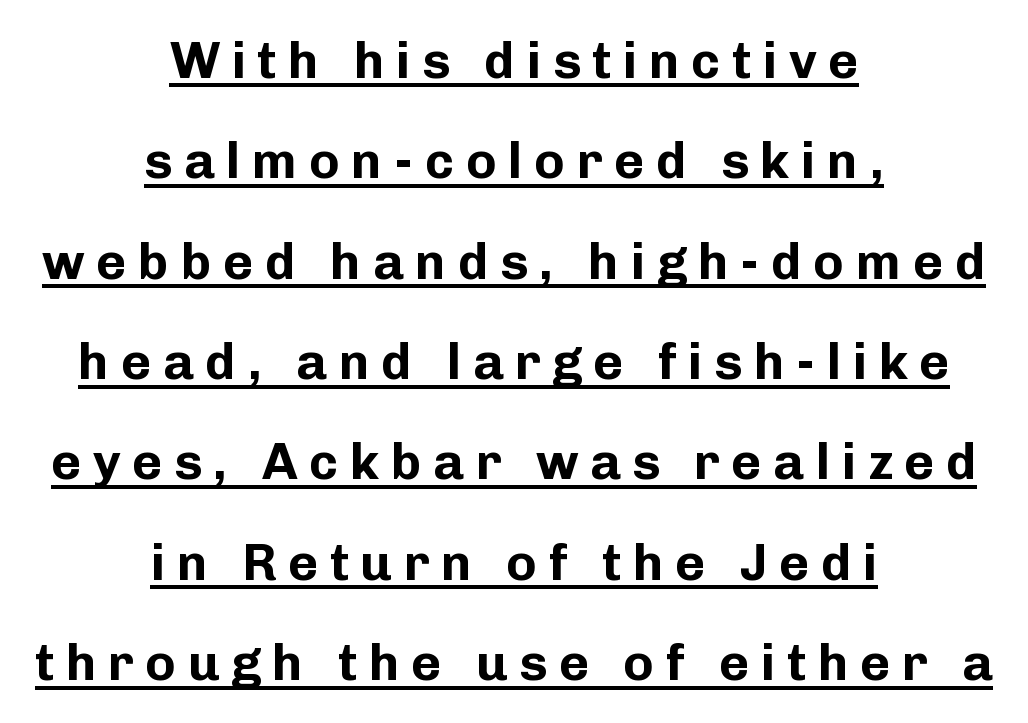
Q: Is the text bold? A: Yes.
Q: Is the text italic (slanted)? A: No, it is upright.
Q: Is the typeface a serif or a sans-serif typeface? A: Sans-serif.
Q: Is the text underlined? A: Yes.
Q: How is the paragraph aligned? A: Centered.
Q: Is the spacing between letters normal or unusually wide? A: Unusually wide.
Q: Is the spacing between lines tight, normal or loose? A: Loose.
Q: Width (condensed, normal, or wide)? A: Normal.
Q: Stroke contrast? A: Low.
Q: x-height? A: Medium.
Q: Monospaced? A: No.
